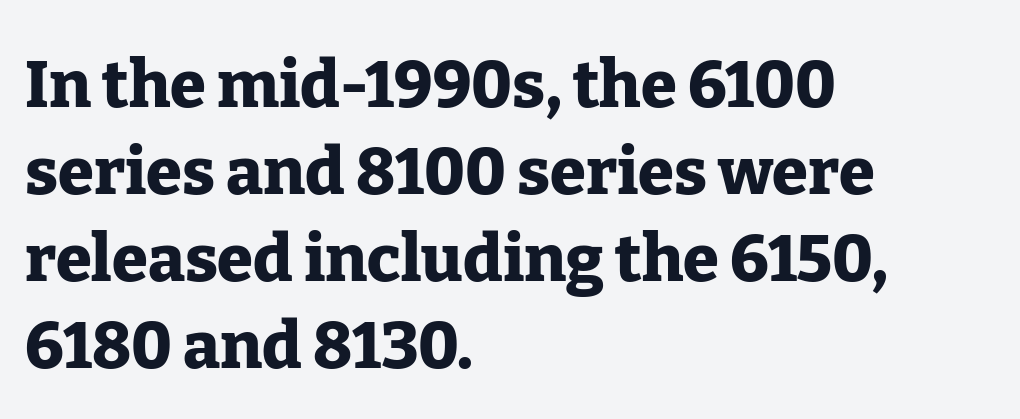
The image shows 65 px heavy serif type, upright; set left-aligned, normal line spacing (1.34x), normal letter spacing, not underlined; low stroke contrast and a medium x-height.
